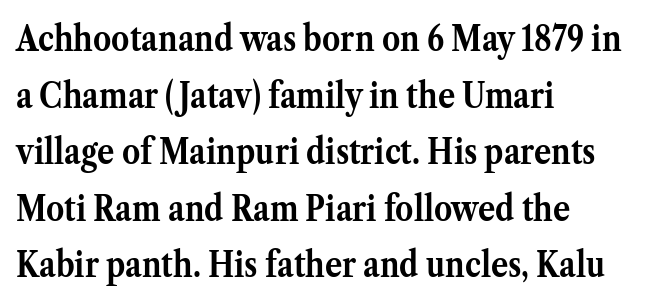
Q: Is the text bold? A: Yes.
Q: Is the text italic (slanted)? A: No, it is upright.
Q: Is the typeface a serif or a sans-serif typeface? A: Serif.
Q: Is the text underlined? A: No.
Q: How is the paragraph aligned? A: Left-aligned.
Q: Is the spacing between letters normal or unusually wide? A: Normal.
Q: Is the spacing between lines tight, normal or loose? A: Normal.
Q: Width (condensed, normal, or wide)? A: Normal.
Q: Stroke contrast? A: Medium.
Q: x-height? A: Medium.
Q: Monospaced? A: No.
